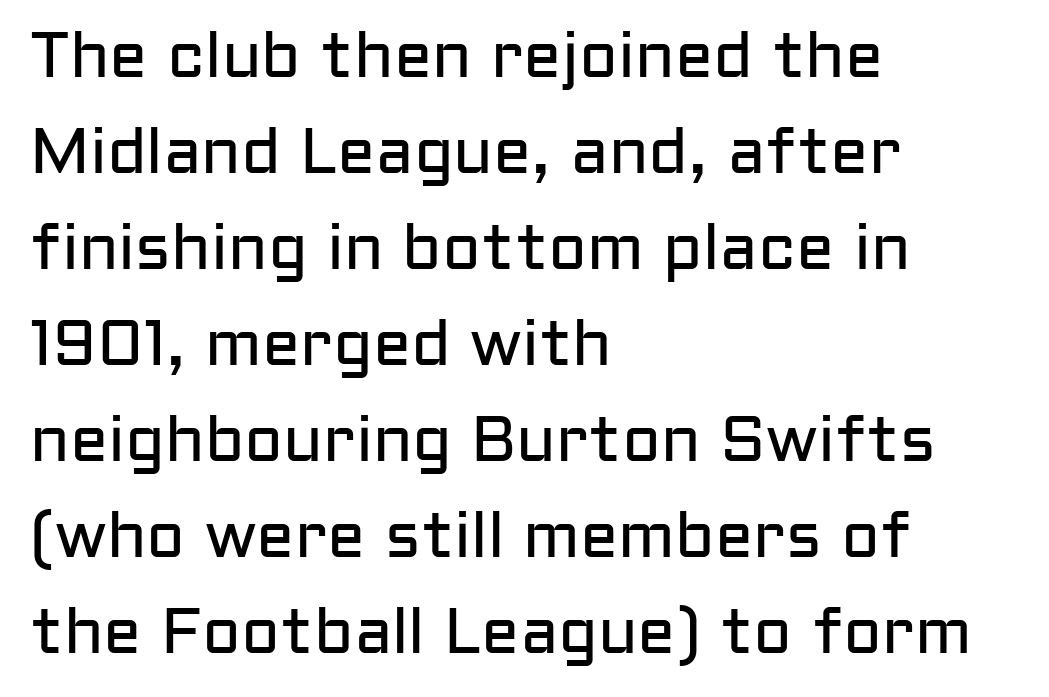
The image shows 64 px regular-weight sans-serif type, upright; set left-aligned, normal line spacing (1.5x), normal letter spacing, not underlined; low stroke contrast and a medium x-height.
